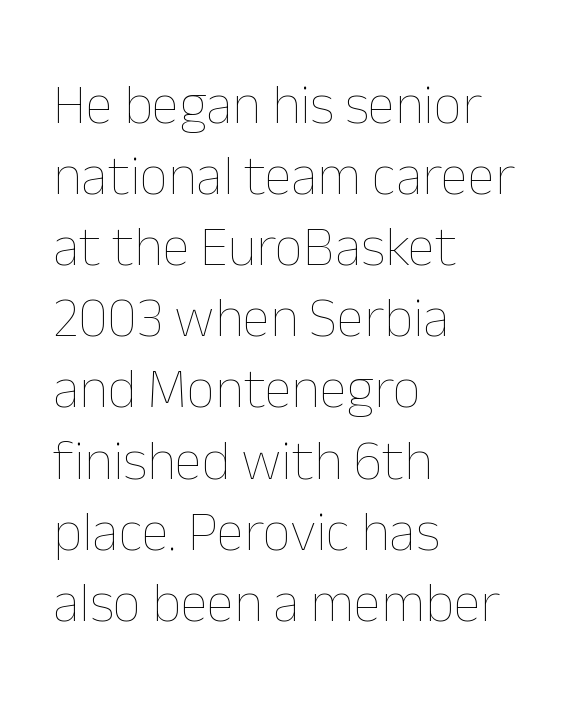
{"italic": "no", "bold": "no", "weight": "thin", "width": "normal", "stroke_contrast": "low", "x_height": "medium", "monospaced": "no", "underline": "no", "align": "left", "line_spacing": "normal", "line_spacing_ratio": 1.27, "letter_spacing": "normal", "letter_spacing_em": 0.0, "glyph_px": 56}
